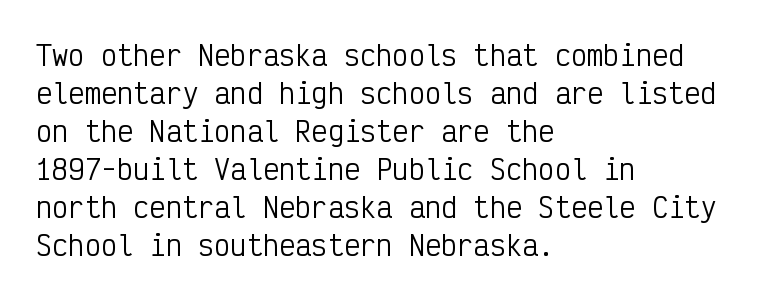
The image shows 27 px text type, upright; set left-aligned, normal line spacing (1.41x), normal letter spacing, not underlined.
